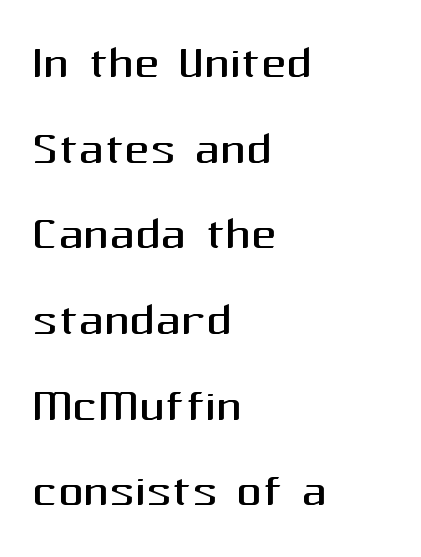
The image shows 63 px regular-weight sans-serif type, upright; set left-aligned, normal line spacing (1.36x), normal letter spacing, not underlined; medium stroke contrast and a medium x-height.
